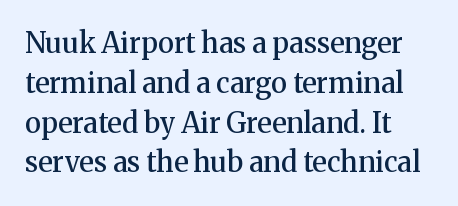
{"serif": "yes", "italic": "no", "bold": "semi", "weight": "semibold", "width": "normal", "stroke_contrast": "medium", "x_height": "medium", "monospaced": "no", "underline": "no", "align": "left", "line_spacing": "normal", "line_spacing_ratio": 1.42, "letter_spacing": "normal", "letter_spacing_em": 0.0, "glyph_px": 28}
